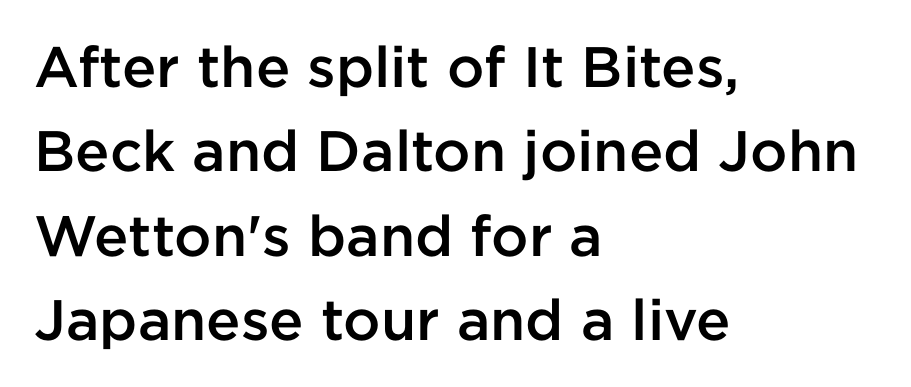
Q: Is the text bold? A: Semi-bold.
Q: Is the text italic (slanted)? A: No, it is upright.
Q: Is the typeface a serif or a sans-serif typeface? A: Sans-serif.
Q: Is the text underlined? A: No.
Q: How is the paragraph aligned? A: Left-aligned.
Q: Is the spacing between letters normal or unusually wide? A: Normal.
Q: Is the spacing between lines tight, normal or loose? A: Normal.
Q: Width (condensed, normal, or wide)? A: Normal.
Q: Stroke contrast? A: Low.
Q: x-height? A: Medium.
Q: Monospaced? A: No.
